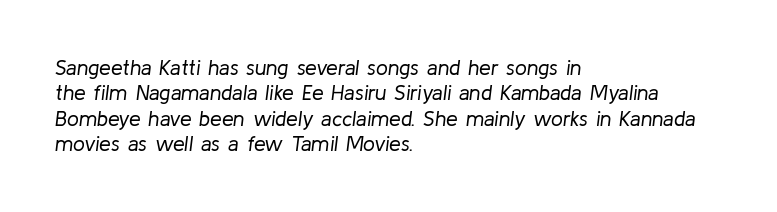
{"italic": "yes", "lean": "right", "slant_degrees": 8, "bold": "no", "underline": "no", "align": "left", "line_spacing_ratio": 1.21, "letter_spacing": "normal", "letter_spacing_em": 0.0, "glyph_px": 21}
